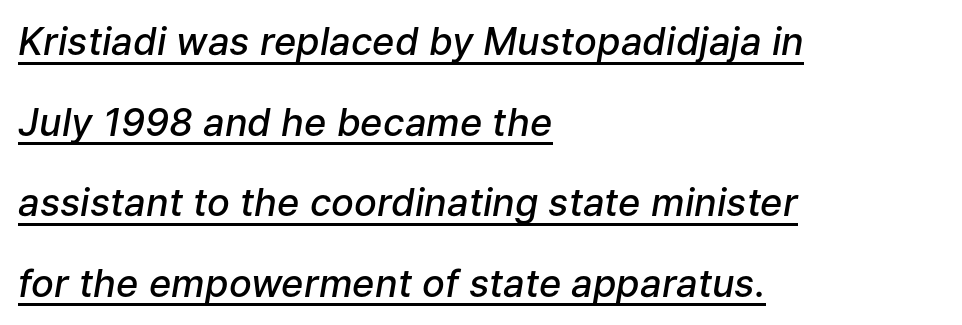
The image shows 38 px semibold type, italic (leaning right); set left-aligned, loose line spacing (2.12x), normal letter spacing, underlined; low stroke contrast and a medium x-height.
